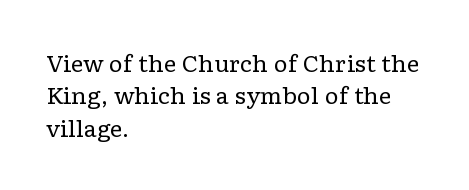
The image shows 22 px text type, upright; set left-aligned, normal line spacing (1.47x), normal letter spacing, not underlined.
